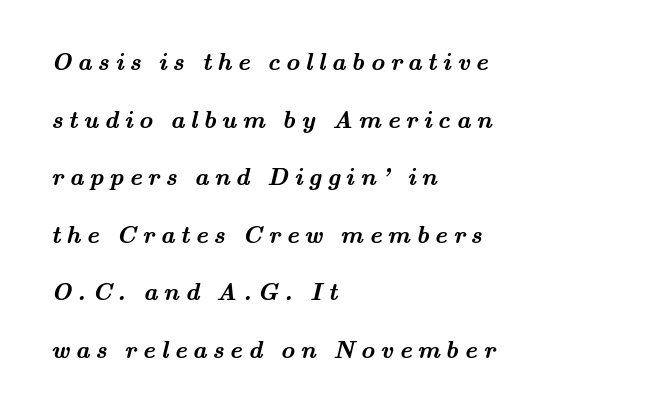
{"bold": "yes", "underline": "no", "align": "left", "line_spacing": "loose", "line_spacing_ratio": 2.4, "letter_spacing": "wide", "letter_spacing_em": 0.24, "glyph_px": 24}
